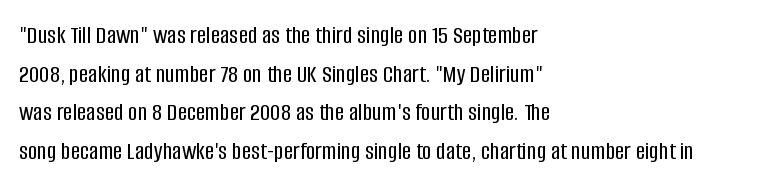
The image shows 26 px text type, upright; set left-aligned, normal line spacing (1.49x), normal letter spacing, not underlined.
